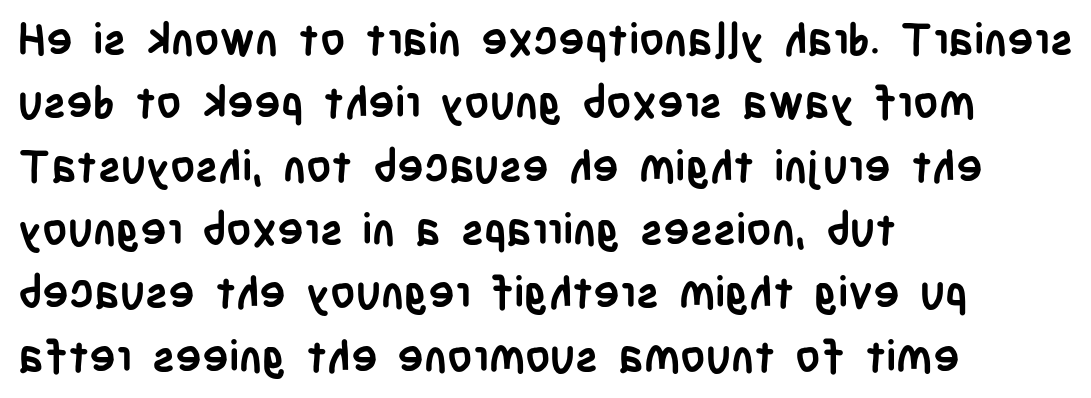
{"serif": "no", "italic": "no", "bold": "yes", "weight": "semibold", "width": "condensed", "stroke_contrast": "low", "x_height": "large", "monospaced": "no", "underline": "no", "align": "left", "line_spacing": "normal", "line_spacing_ratio": 1.44, "letter_spacing": "normal", "letter_spacing_em": 0.0, "glyph_px": 44}
